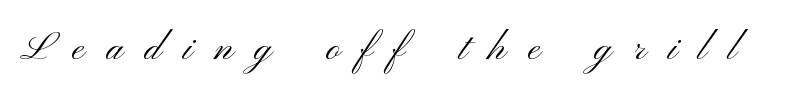
Q: Is the text bold? A: No.
Q: Is the text italic (slanted)? A: Yes.
Q: Is the typeface a serif or a sans-serif typeface? A: Sans-serif.
Q: Is the text underlined? A: No.
Q: Is the spacing between letters normal or unusually wide? A: Unusually wide.
Q: Width (condensed, normal, or wide)? A: Wide.
Q: Stroke contrast? A: Medium.
Q: x-height? A: Small.
Q: Monospaced? A: No.
